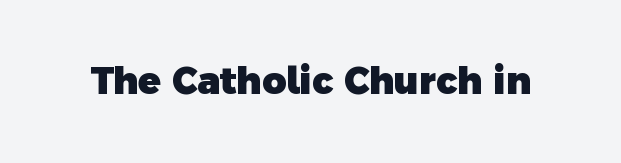
The image shows 37 px heavy sans-serif type; set normal letter spacing, not underlined; a medium x-height.
